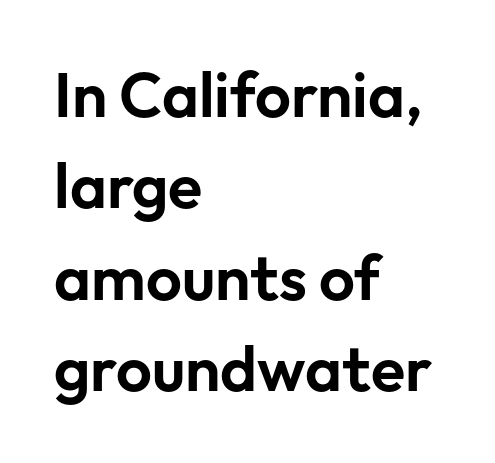
{"serif": "no", "italic": "no", "width": "normal", "stroke_contrast": "low", "x_height": "medium", "monospaced": "no", "underline": "no", "align": "left", "line_spacing": "normal", "line_spacing_ratio": 1.45, "letter_spacing": "normal", "letter_spacing_em": 0.0, "glyph_px": 63}
